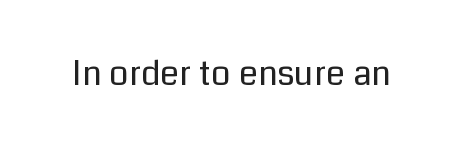
The rendering keeps characters at their native spacing. Serif or sans? Sans — the stroke terminals are bare. Heaviness? Minimal to ordinary, like unemphasized prose. This sample uses an upright cut, with every glyph sitting square on the baseline. Proportional: the letters do not fall into vertical columns. Glance below the letters and you will spot only blank space.
